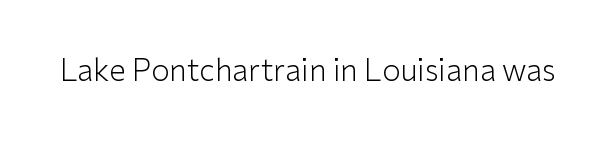
Q: Is the text bold? A: No.
Q: Is the text italic (slanted)? A: No, it is upright.
Q: Is the typeface a serif or a sans-serif typeface? A: Sans-serif.
Q: Is the text underlined? A: No.
Q: Is the spacing between letters normal or unusually wide? A: Normal.
Q: Width (condensed, normal, or wide)? A: Normal.
Q: Stroke contrast? A: Low.
Q: x-height? A: Medium.
Q: Monospaced? A: No.
